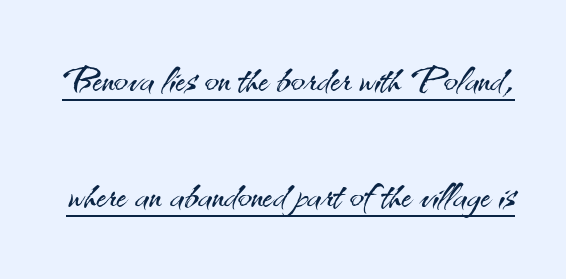
{"serif": "no", "bold": "no", "weight": "light", "width": "normal", "stroke_contrast": "medium", "x_height": "small", "monospaced": "no", "underline": "yes", "line_spacing": "loose", "line_spacing_ratio": 2.24, "letter_spacing": "normal", "letter_spacing_em": 0.0, "glyph_px": 52}
